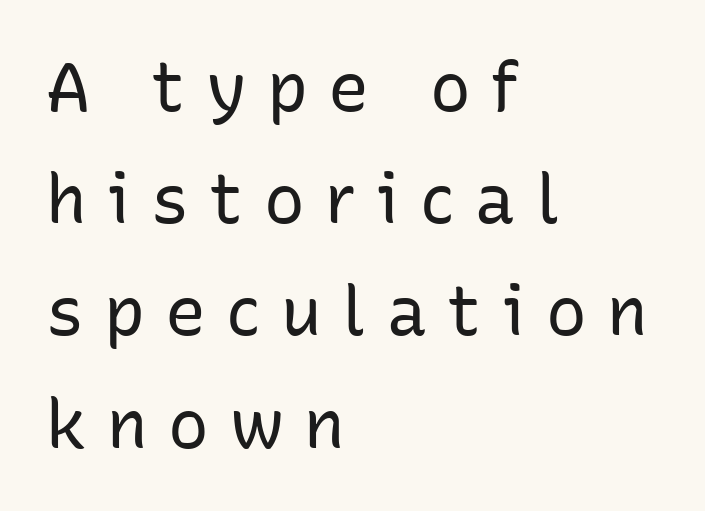
{"serif": "no", "italic": "no", "bold": "no", "weight": "regular", "width": "normal", "stroke_contrast": "low", "x_height": "medium", "monospaced": "no", "underline": "no", "align": "left", "line_spacing": "normal", "line_spacing_ratio": 1.65, "letter_spacing": "wide", "letter_spacing_em": 0.3, "glyph_px": 68}
